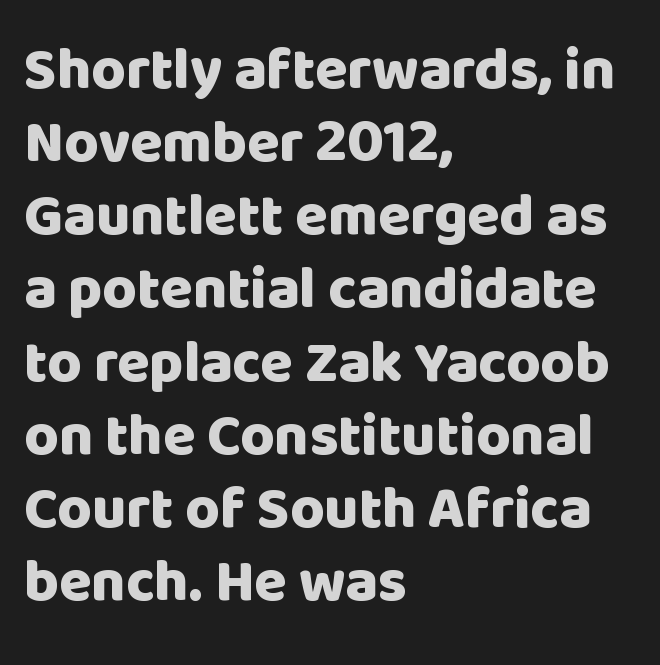
Q: Is the text bold? A: Yes.
Q: Is the text italic (slanted)? A: No, it is upright.
Q: Is the typeface a serif or a sans-serif typeface? A: Sans-serif.
Q: Is the text underlined? A: No.
Q: How is the paragraph aligned? A: Left-aligned.
Q: Is the spacing between letters normal or unusually wide? A: Normal.
Q: Width (condensed, normal, or wide)? A: Normal.
Q: Stroke contrast? A: Low.
Q: x-height? A: Large.
Q: Monospaced? A: No.
